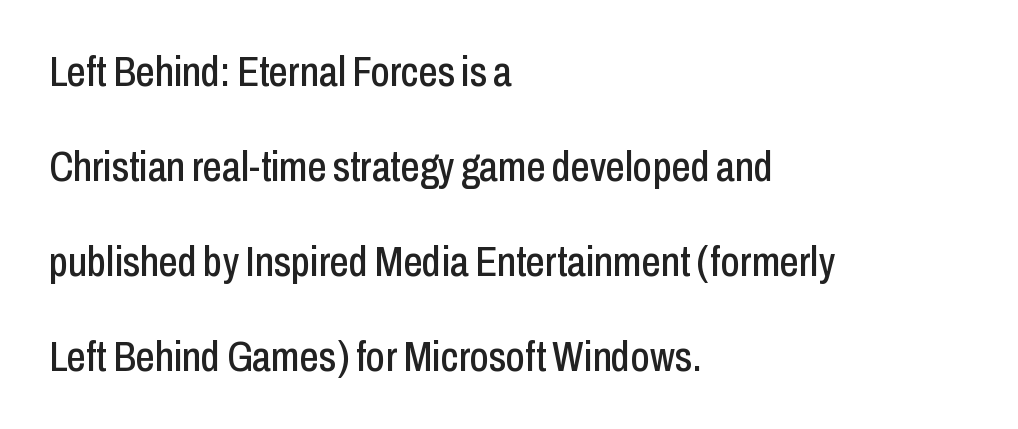
Q: Is the text italic (slanted)? A: No, it is upright.
Q: Is the typeface a serif or a sans-serif typeface? A: Sans-serif.
Q: Is the text underlined? A: No.
Q: How is the paragraph aligned? A: Left-aligned.
Q: Is the spacing between letters normal or unusually wide? A: Normal.
Q: Is the spacing between lines tight, normal or loose? A: Loose.
Q: Width (condensed, normal, or wide)? A: Condensed.
Q: Stroke contrast? A: Low.
Q: x-height? A: Medium.
Q: Monospaced? A: No.
